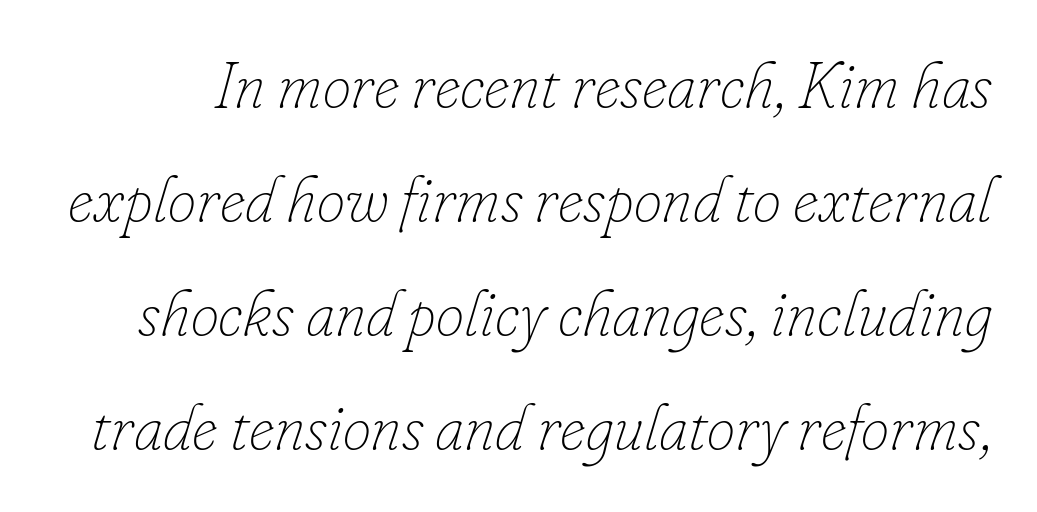
{"italic": "yes", "lean": "right", "slant_degrees": 16, "bold": "no", "weight": "thin", "width": "normal", "stroke_contrast": "low", "x_height": "small", "monospaced": "no", "underline": "no", "line_spacing_ratio": 1.78, "letter_spacing": "normal", "letter_spacing_em": 0.0, "glyph_px": 64}
